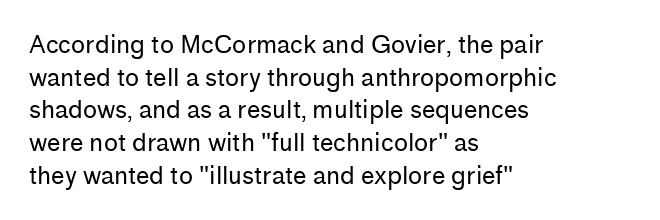
The image shows 24 px text type, upright; set left-aligned, normal line spacing (1.36x), normal letter spacing, not underlined.
